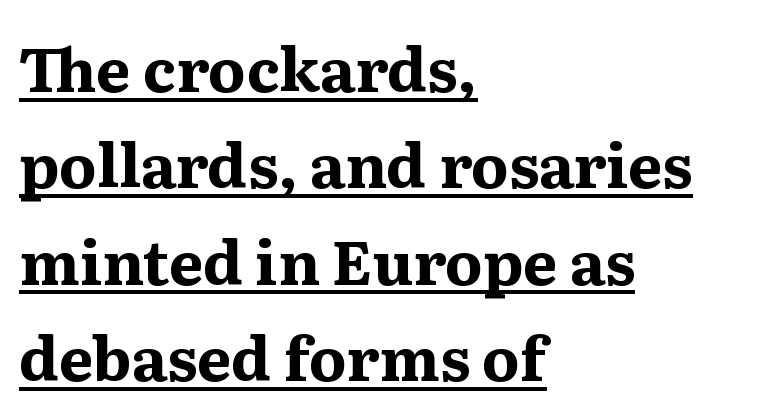
The image shows 61 px bold serif type, upright; set left-aligned, normal line spacing (1.58x), normal letter spacing, underlined; medium stroke contrast and a medium x-height.
